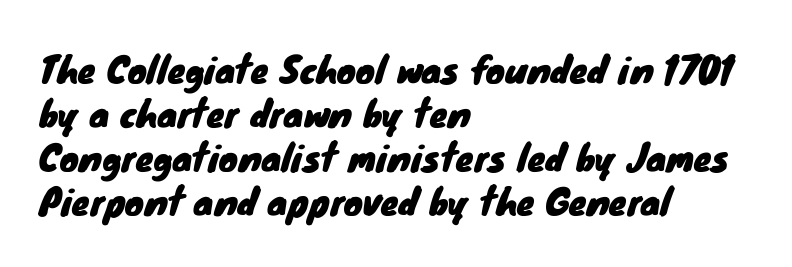
The string is rendered with underlining switched off. Spacing between characters is what you'd get straight out of the box. This is sans-serif lettering, the kind often seen on screens and signage. Each line starts at the same left margin while the right side varies. Each letter keeps its own natural width here, so spacing adapts to shape.
